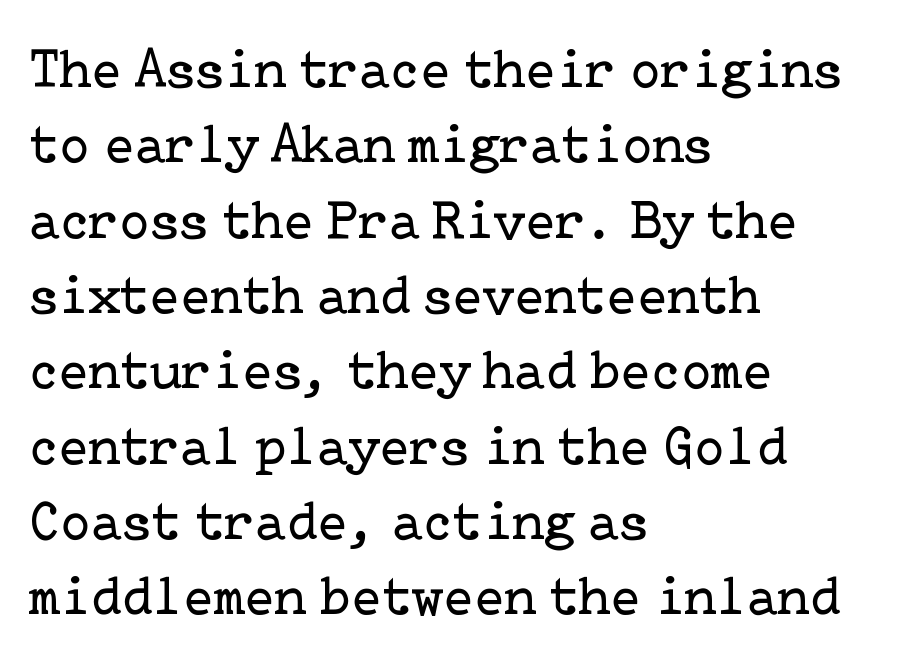
Q: Is the text bold? A: No.
Q: Is the text italic (slanted)? A: No, it is upright.
Q: Is the typeface a serif or a sans-serif typeface? A: Serif.
Q: Is the text underlined? A: No.
Q: How is the paragraph aligned? A: Left-aligned.
Q: Is the spacing between letters normal or unusually wide? A: Normal.
Q: Is the spacing between lines tight, normal or loose? A: Normal.
Q: Width (condensed, normal, or wide)? A: Normal.
Q: Stroke contrast? A: Low.
Q: x-height? A: Medium.
